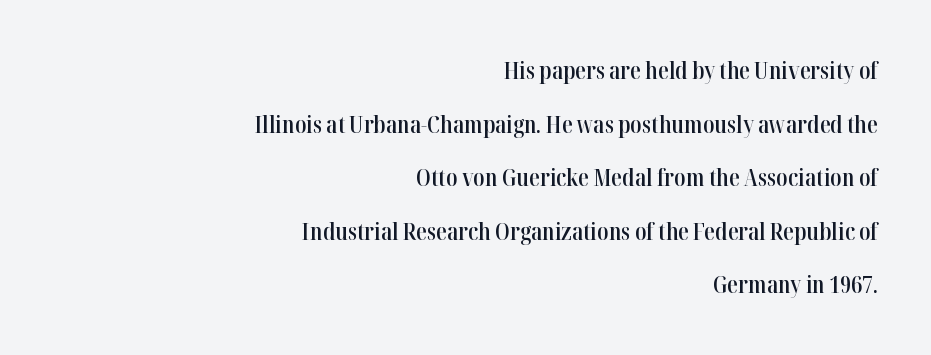
{"italic": "no", "bold": "semi", "underline": "no", "align": "right", "line_spacing": "loose", "line_spacing_ratio": 2.23, "letter_spacing": "normal", "letter_spacing_em": 0.0, "glyph_px": 24}
